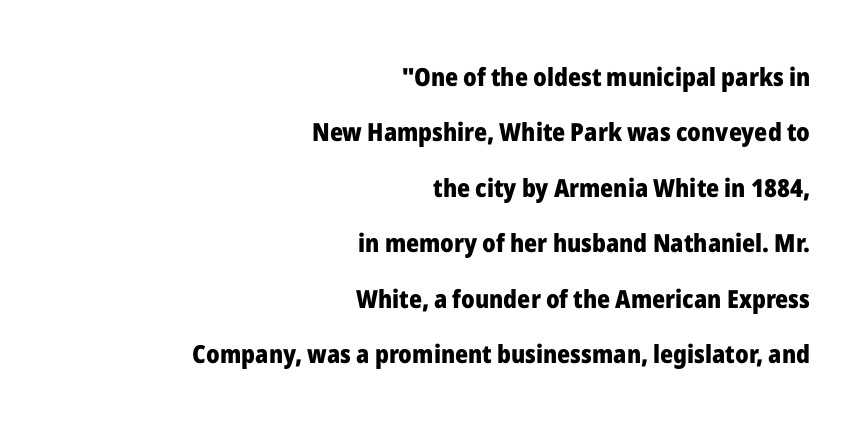
{"italic": "no", "bold": "yes", "underline": "no", "align": "right", "line_spacing": "loose", "line_spacing_ratio": 2.22, "letter_spacing": "normal", "letter_spacing_em": 0.0, "glyph_px": 25}
